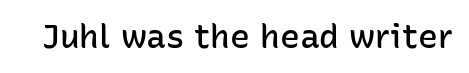
These lines keep a tight, regular rhythm from letter to letter. Do the characters align in a grid? No, the font is proportional. Only glyphs here, with clear space below each row. The font's upright variant was chosen for this text.
